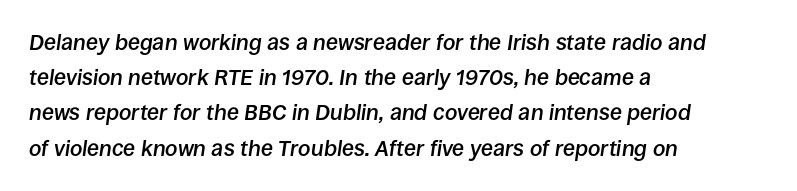
Q: Is the text bold? A: Semi-bold.
Q: Is the text italic (slanted)? A: Yes, it leans right by about 8 degrees.
Q: Is the text underlined? A: No.
Q: How is the paragraph aligned? A: Left-aligned.
Q: Is the spacing between letters normal or unusually wide? A: Normal.
Q: Is the spacing between lines tight, normal or loose? A: Normal.
